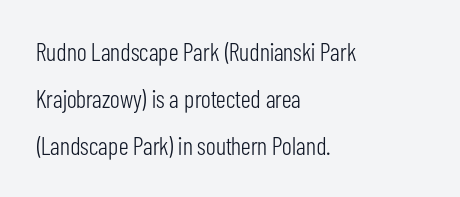
The image shows 25 px text type, upright; set left-aligned, line spacing 1.89x, normal letter spacing, not underlined.
